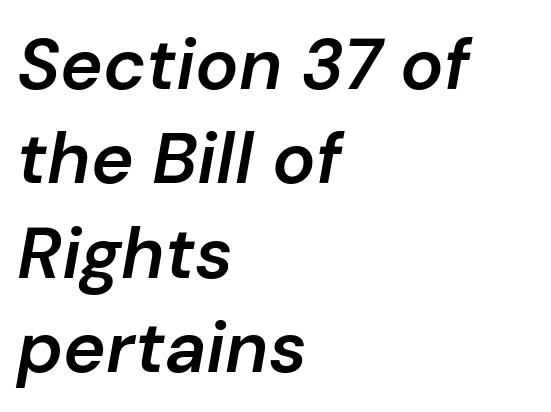
Q: Is the text bold? A: Semi-bold.
Q: Is the text italic (slanted)? A: Yes, it leans right by about 10 degrees.
Q: Is the text underlined? A: No.
Q: How is the paragraph aligned? A: Left-aligned.
Q: Is the spacing between letters normal or unusually wide? A: Normal.
Q: Is the spacing between lines tight, normal or loose? A: Normal.
Q: Width (condensed, normal, or wide)? A: Normal.
Q: Stroke contrast? A: Low.
Q: x-height? A: Medium.
Q: Monospaced? A: No.
